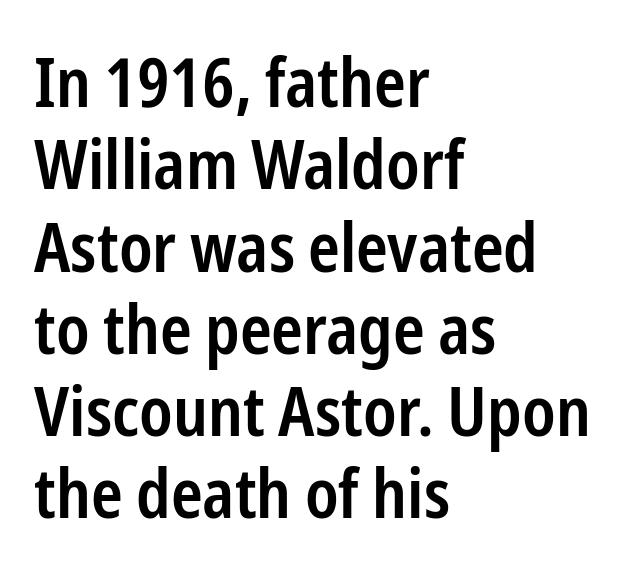
{"serif": "no", "italic": "no", "bold": "semi", "weight": "semibold", "width": "condensed", "stroke_contrast": "low", "x_height": "medium", "monospaced": "no", "underline": "no", "align": "left", "line_spacing_ratio": 1.21, "letter_spacing": "normal", "letter_spacing_em": 0.0, "glyph_px": 68}
